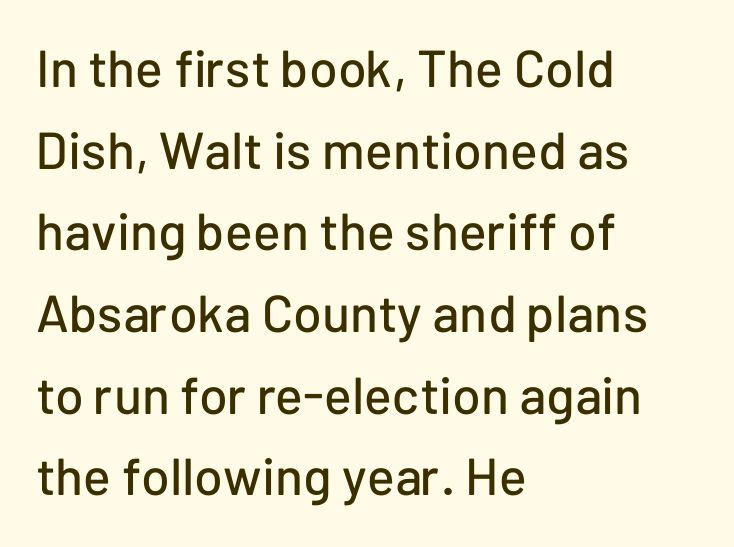
Q: Is the text italic (slanted)? A: No, it is upright.
Q: Is the typeface a serif or a sans-serif typeface? A: Sans-serif.
Q: Is the text underlined? A: No.
Q: How is the paragraph aligned? A: Left-aligned.
Q: Is the spacing between letters normal or unusually wide? A: Normal.
Q: Is the spacing between lines tight, normal or loose? A: Normal.
Q: Width (condensed, normal, or wide)? A: Normal.
Q: Stroke contrast? A: Low.
Q: x-height? A: Medium.
Q: Monospaced? A: No.
